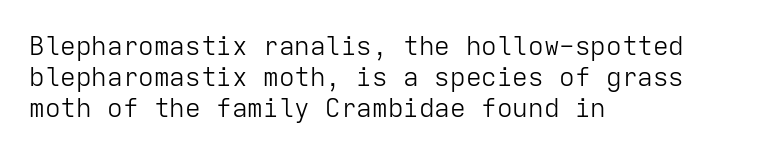
{"italic": "no", "bold": "no", "underline": "no", "align": "left", "line_spacing_ratio": 1.2, "letter_spacing": "normal", "letter_spacing_em": 0.0, "glyph_px": 26}
